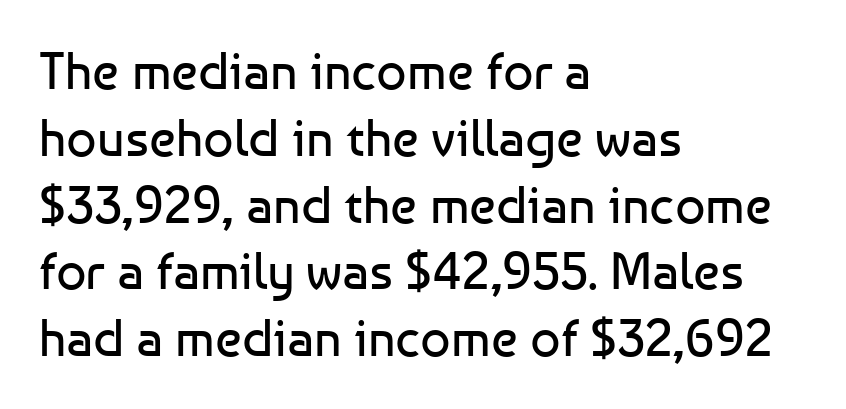
Casual observation: everything's shoved over to the left. Do the letters lean? They stand straight. The face used here is proportionally spaced, like ordinary book or web type. The type is set solid horizontally, with unmodified tracking.
